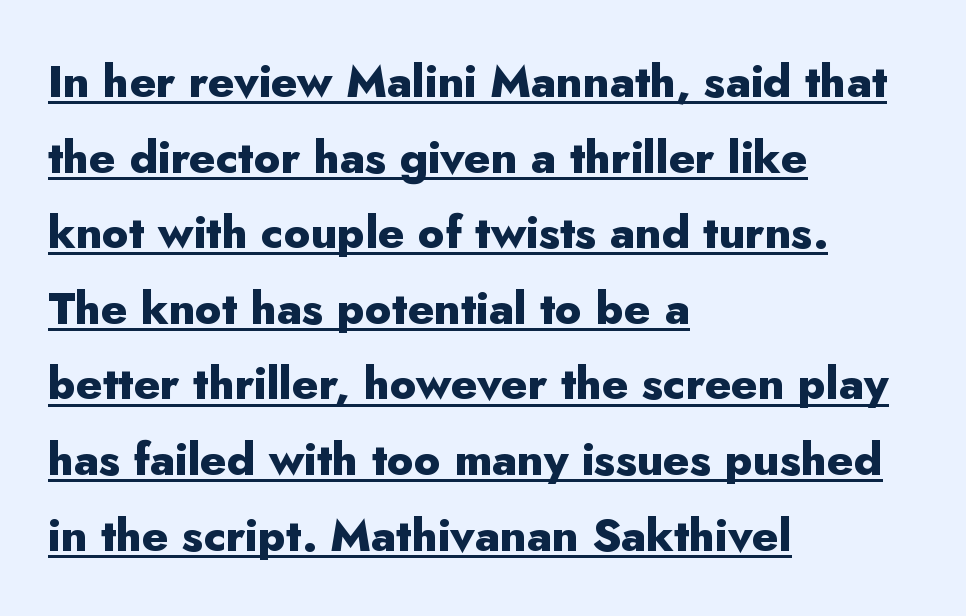
The image shows 45 px heavy sans-serif type, upright; set left-aligned, normal line spacing (1.68x), normal letter spacing, underlined; low stroke contrast and a small x-height.
